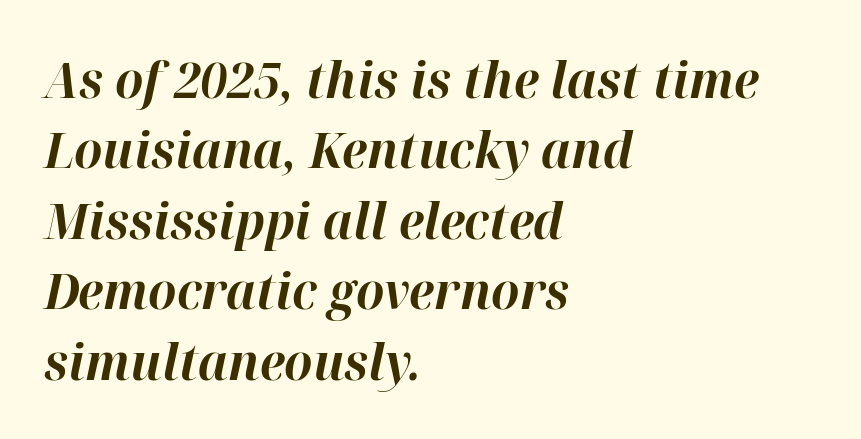
Q: Is the text bold? A: Yes.
Q: Is the text italic (slanted)? A: Yes, it leans right by about 12 degrees.
Q: Is the text underlined? A: No.
Q: How is the paragraph aligned? A: Left-aligned.
Q: Is the spacing between letters normal or unusually wide? A: Normal.
Q: Is the spacing between lines tight, normal or loose? A: Normal.
Q: Width (condensed, normal, or wide)? A: Normal.
Q: Stroke contrast? A: High.
Q: x-height? A: Medium.
Q: Monospaced? A: No.
